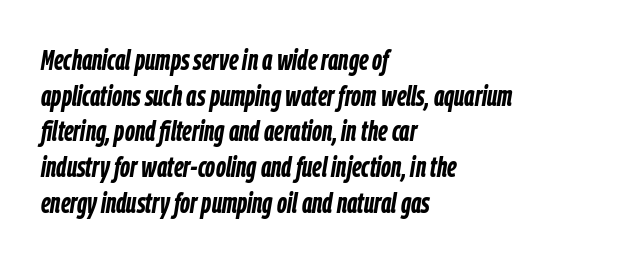
If you drew a line through each stem, it would be angled. These words are printed bold, with thick strokes throughout. What stands out about the letter spacing? Nothing — it is the standard amount. Each row of text sits above clean, open space.
